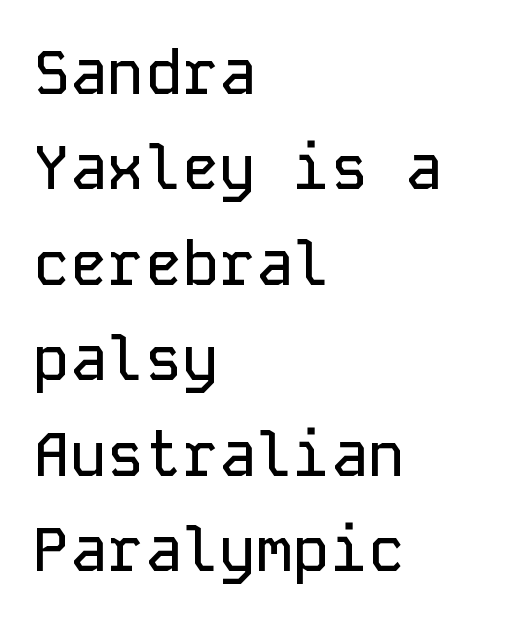
I'd call this a sans setting — the letters go barefoot. Each letter, wide or thin by design, is forced into the same width here. The ragged edge is on the right, which tells us the setting is flush left. Tracking here is standard; glyphs follow each other at the usual distance. Has an underline been added? It has not.
